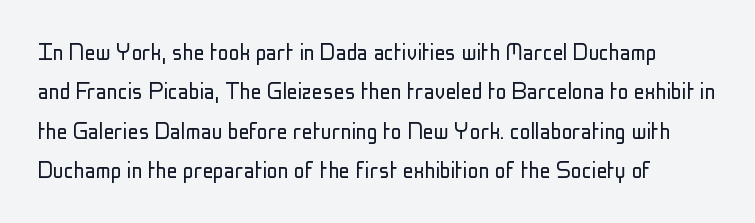
{"italic": "no", "bold": "no", "underline": "no", "line_spacing": "normal", "line_spacing_ratio": 1.46, "letter_spacing": "normal", "letter_spacing_em": 0.0, "glyph_px": 27}
